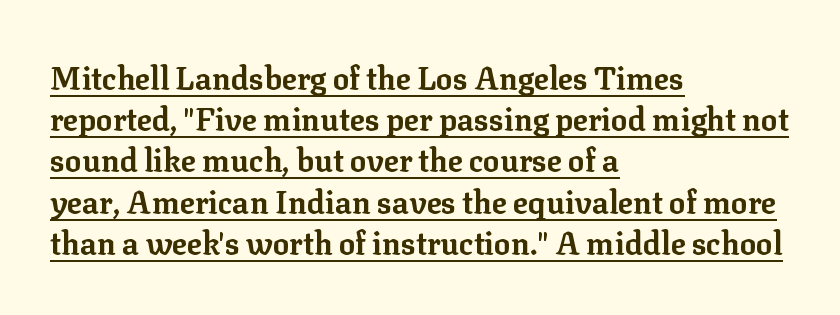
{"serif": "yes", "italic": "no", "bold": "yes", "weight": "bold", "width": "normal", "stroke_contrast": "low", "x_height": "medium", "monospaced": "no", "underline": "yes", "align": "left", "line_spacing": "normal", "line_spacing_ratio": 1.33, "letter_spacing": "normal", "letter_spacing_em": 0.0, "glyph_px": 31}
